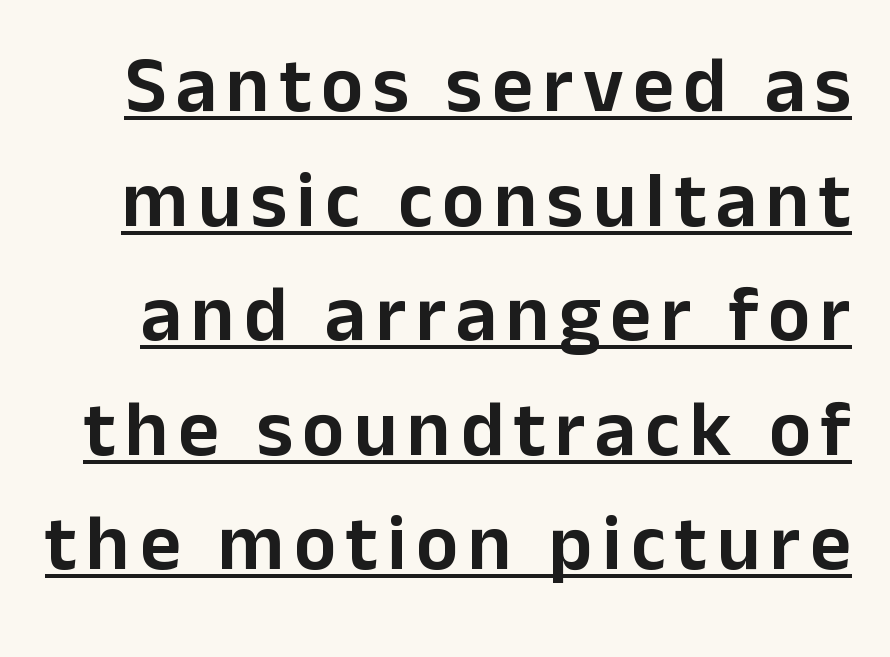
The image shows 79 px sans-serif type, upright; set normal line spacing (1.45x), underlined; low stroke contrast and a medium x-height.
